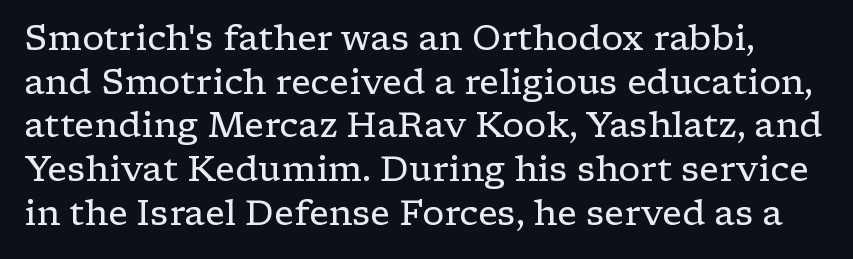
Q: Is the text bold? A: No.
Q: Is the text italic (slanted)? A: No, it is upright.
Q: Is the typeface a serif or a sans-serif typeface? A: Serif.
Q: Is the text underlined? A: No.
Q: Is the spacing between letters normal or unusually wide? A: Normal.
Q: Is the spacing between lines tight, normal or loose? A: Normal.
Q: Width (condensed, normal, or wide)? A: Wide.
Q: Stroke contrast? A: Low.
Q: x-height? A: Medium.
Q: Monospaced? A: No.
